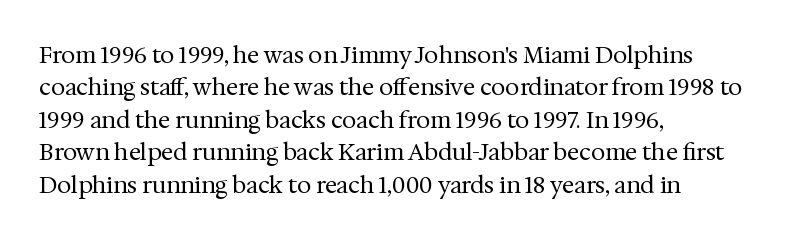
Q: Is the text bold? A: No.
Q: Is the text italic (slanted)? A: No, it is upright.
Q: Is the text underlined? A: No.
Q: How is the paragraph aligned? A: Left-aligned.
Q: Is the spacing between letters normal or unusually wide? A: Normal.
Q: Is the spacing between lines tight, normal or loose? A: Normal.
